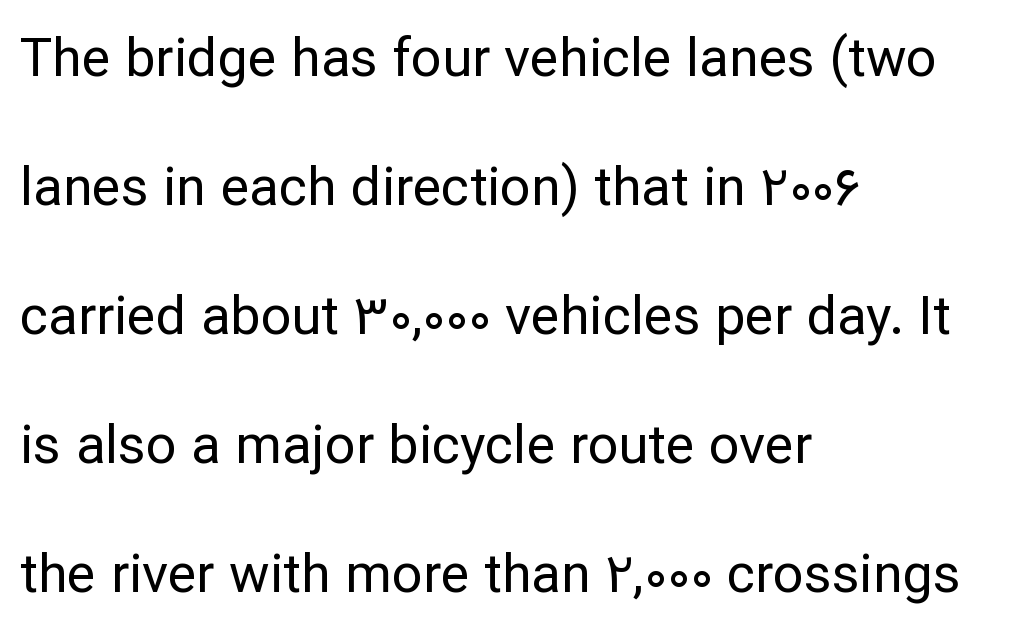
Casual observation: everything's shoved over to the left. Letters have the restrained weight of plain body copy at most. Vertically, the passage feels expansive, rows floating well apart. A typesetter would call this proportional, since set widths differ per character. In terms of posture, this sample is upright. This sample uses a sans-serif face.
